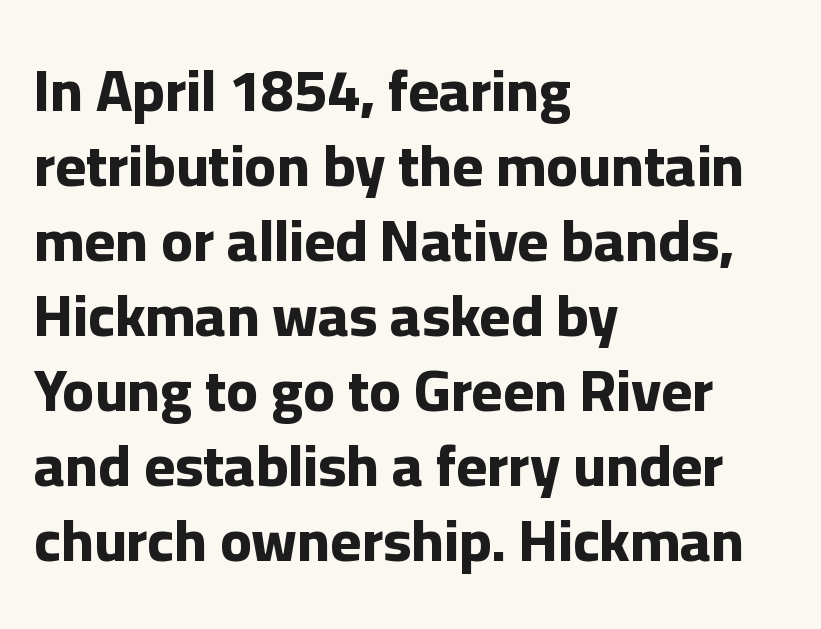
{"serif": "no", "italic": "no", "bold": "yes", "weight": "bold", "width": "normal", "stroke_contrast": "low", "x_height": "medium", "monospaced": "no", "underline": "no", "align": "left", "line_spacing": "normal", "line_spacing_ratio": 1.27, "letter_spacing": "normal", "letter_spacing_em": 0.0, "glyph_px": 59}
